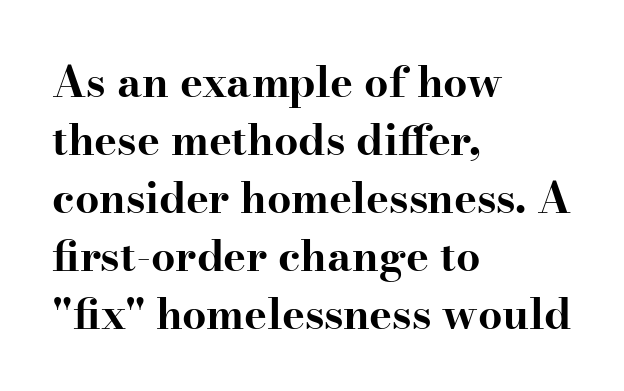
Look at the tracking — it's just the regular setting, nothing added. A typesetter would call this proportional, since set widths differ per character. Strokes here are thick enough to call this a true bold. When letters stand straight like this, we call the style roman or upright.
